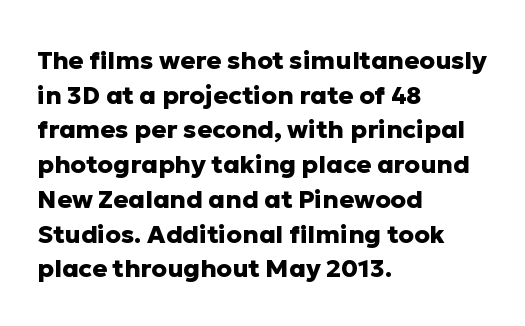
The type sits square on the baseline with zero lean. Summary of weight: heavy, a full bold. Rule under the text: the space is simply empty. Is the letter spacing exaggerated? No — it looks like the ordinary default.
